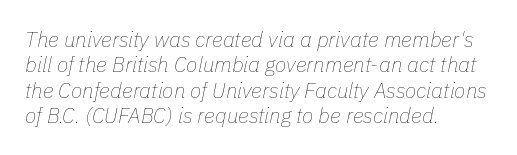
{"italic": "yes", "lean": "right", "slant_degrees": 11, "bold": "no", "underline": "no", "align": "left", "line_spacing_ratio": 1.21, "letter_spacing": "normal", "letter_spacing_em": 0.0, "glyph_px": 21}
